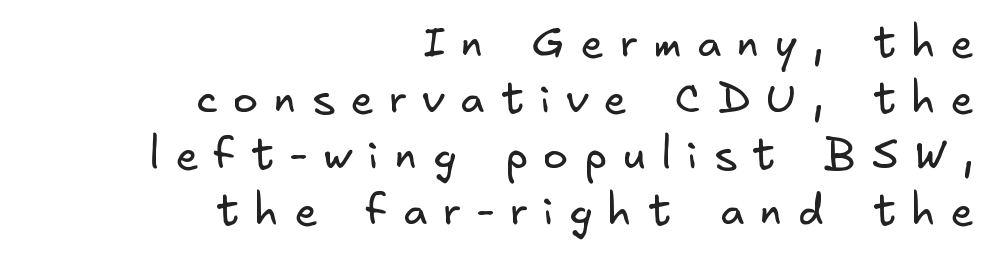
The image shows 42 px regular-weight sans-serif type; set right-aligned, normal line spacing (1.33x), unusually wide letter spacing (+0.38 em), not underlined; low stroke contrast and a small x-height.
